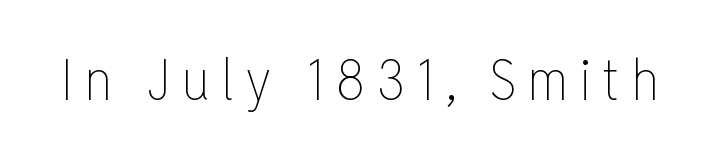
Q: Is the text bold? A: No.
Q: Is the text italic (slanted)? A: No, it is upright.
Q: Is the text underlined? A: No.
Q: Is the spacing between letters normal or unusually wide? A: Unusually wide.
Q: Width (condensed, normal, or wide)? A: Condensed.
Q: Stroke contrast? A: Low.
Q: x-height? A: Medium.
Q: Monospaced? A: No.
